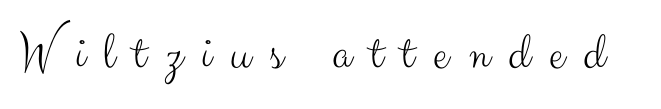
The image shows 53 px light sans-serif type; set unusually wide letter spacing (+0.36 em), not underlined; medium stroke contrast and a small x-height.
